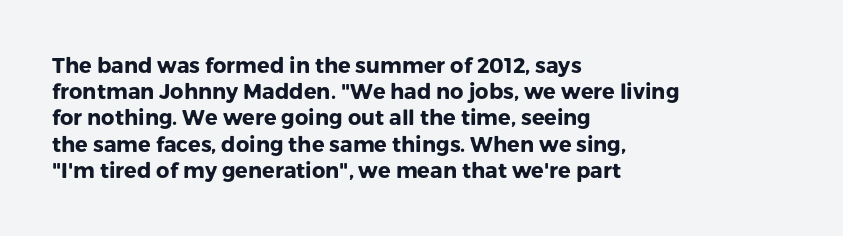
Does the weight exceed regular? Yes, all the way to bold. A typesetter would mark this as roman, not italic. The glyphs are unaccompanied by any horizontal stroke below them. Interline gaps are of average width in this sample. The horizontal fit of the characters is conventional and even.
